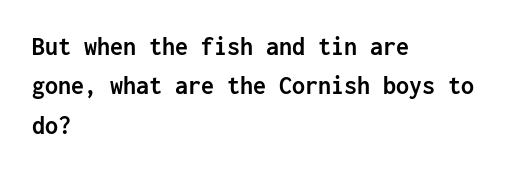
{"italic": "no", "bold": "yes", "underline": "no", "align": "left", "line_spacing": "normal", "line_spacing_ratio": 1.51, "letter_spacing": "normal", "letter_spacing_em": 0.0, "glyph_px": 26}
